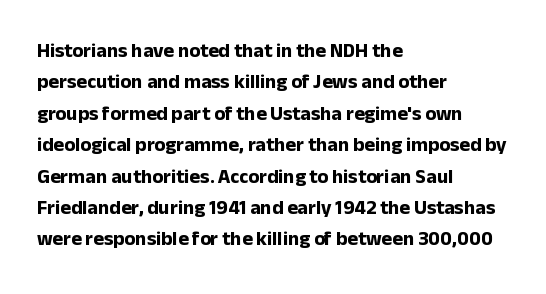
Q: Is the text bold? A: Yes.
Q: Is the text italic (slanted)? A: No, it is upright.
Q: Is the text underlined? A: No.
Q: How is the paragraph aligned? A: Left-aligned.
Q: Is the spacing between letters normal or unusually wide? A: Normal.
Q: Is the spacing between lines tight, normal or loose? A: Normal.
